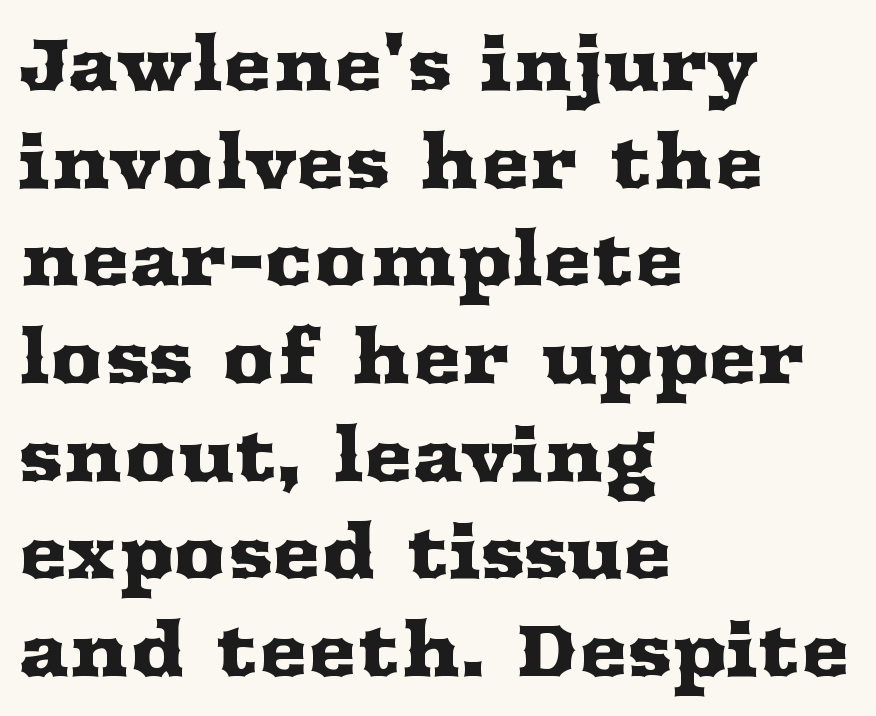
Nobody drew a line under any word here. A normal amount of white space separates one row of letters from the next. The face used here is rendered with its standard letterfit. A roman cut, with each character standing at attention. These lines stack with their left ends in a neat column. Each letter keeps its own natural width here, so spacing adapts to shape.
